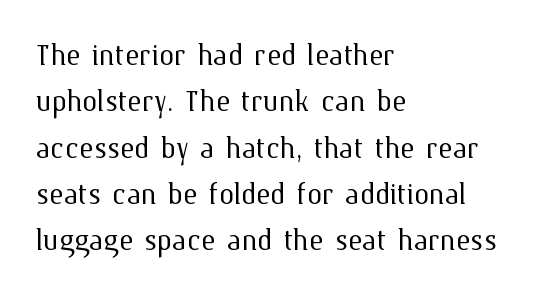
Q: Is the text bold? A: No.
Q: Is the text italic (slanted)? A: No, it is upright.
Q: Is the text underlined? A: No.
Q: How is the paragraph aligned? A: Left-aligned.
Q: Is the spacing between letters normal or unusually wide? A: Normal.
Q: Width (condensed, normal, or wide)? A: Normal.
Q: Stroke contrast? A: Medium.
Q: x-height? A: Medium.
Q: Monospaced? A: No.
